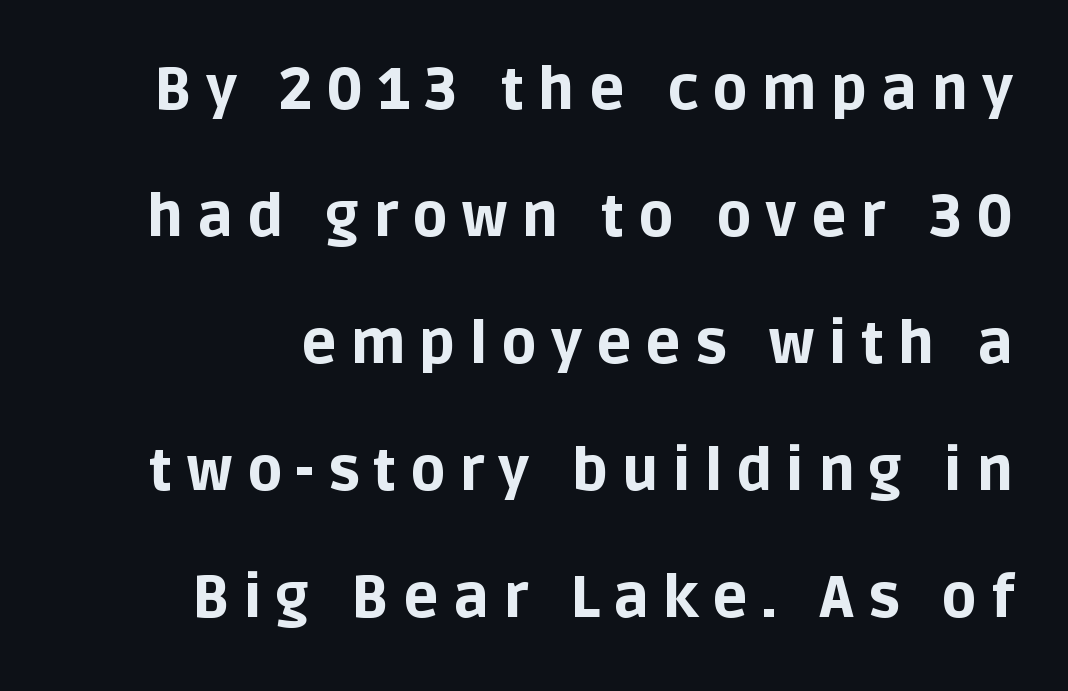
The image shows 58 px bold sans-serif type, upright; set loose line spacing (2.19x), unusually wide letter spacing (+0.24 em), not underlined; low stroke contrast and a large x-height.
